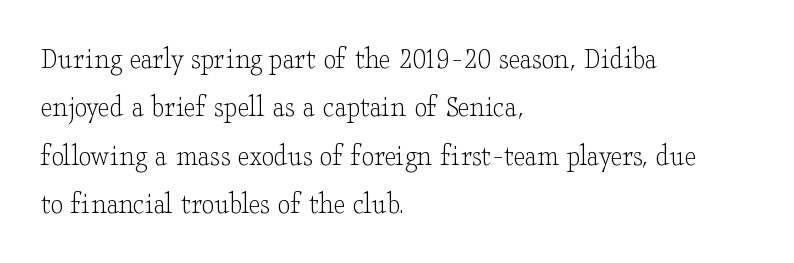
Q: Is the text bold? A: No.
Q: Is the text italic (slanted)? A: No, it is upright.
Q: Is the typeface a serif or a sans-serif typeface? A: Serif.
Q: Is the text underlined? A: No.
Q: How is the paragraph aligned? A: Left-aligned.
Q: Is the spacing between letters normal or unusually wide? A: Normal.
Q: Is the spacing between lines tight, normal or loose? A: Normal.
Q: Width (condensed, normal, or wide)? A: Wide.
Q: Stroke contrast? A: Low.
Q: x-height? A: Small.
Q: Monospaced? A: No.
